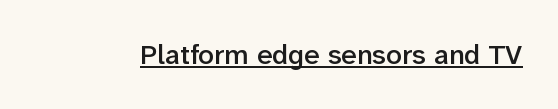
Q: Is the text bold? A: Semi-bold.
Q: Is the text italic (slanted)? A: No, it is upright.
Q: Is the typeface a serif or a sans-serif typeface? A: Sans-serif.
Q: Is the text underlined? A: Yes.
Q: Is the spacing between letters normal or unusually wide? A: Normal.
Q: Width (condensed, normal, or wide)? A: Normal.
Q: Stroke contrast? A: Low.
Q: x-height? A: Medium.
Q: Monospaced? A: No.
